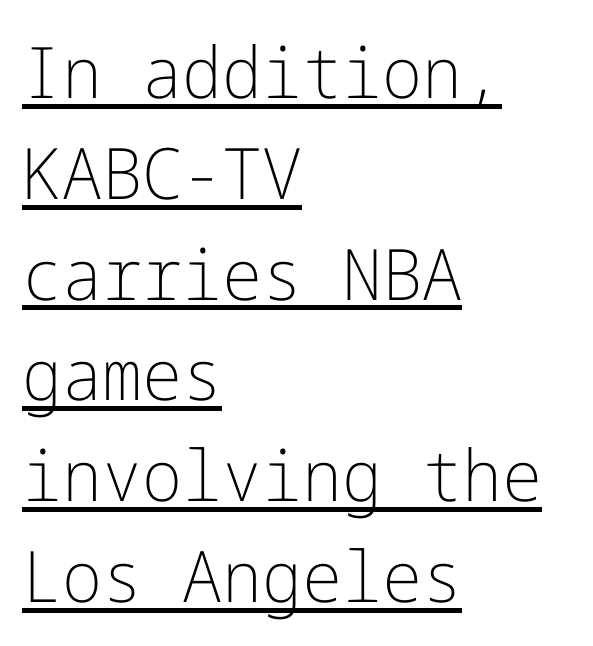
Q: Is the text bold? A: No.
Q: Is the text italic (slanted)? A: No, it is upright.
Q: Is the typeface a serif or a sans-serif typeface? A: Sans-serif.
Q: Is the text underlined? A: Yes.
Q: How is the paragraph aligned? A: Left-aligned.
Q: Is the spacing between letters normal or unusually wide? A: Normal.
Q: Is the spacing between lines tight, normal or loose? A: Normal.
Q: Width (condensed, normal, or wide)? A: Normal.
Q: Stroke contrast? A: Low.
Q: x-height? A: Medium.
